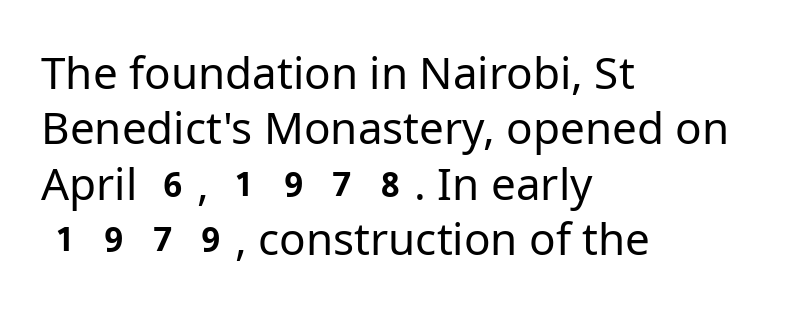
Short note: letters normally spaced. Only glyphs here, with clear space below each row. A typesetter would call this proportional, since set widths differ per character. Casual observation: everything's shoved over to the left. These lines sit exactly where default settings would place them. This is the regular roman posture of the typeface.
